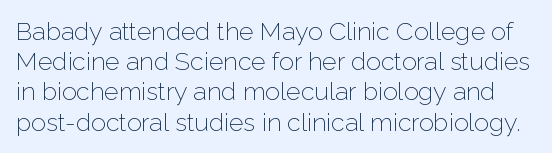
{"italic": "no", "bold": "no", "underline": "no", "line_spacing_ratio": 1.21, "letter_spacing": "normal", "letter_spacing_em": 0.0, "glyph_px": 25}
